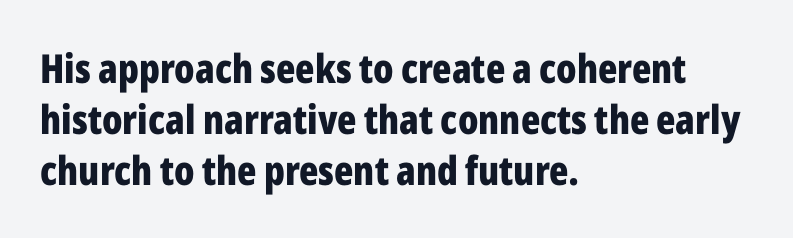
The image shows 40 px bold, condensed sans-serif type, upright; set left-aligned, normal line spacing (1.28x), normal letter spacing, not underlined; low stroke contrast and a medium x-height.
